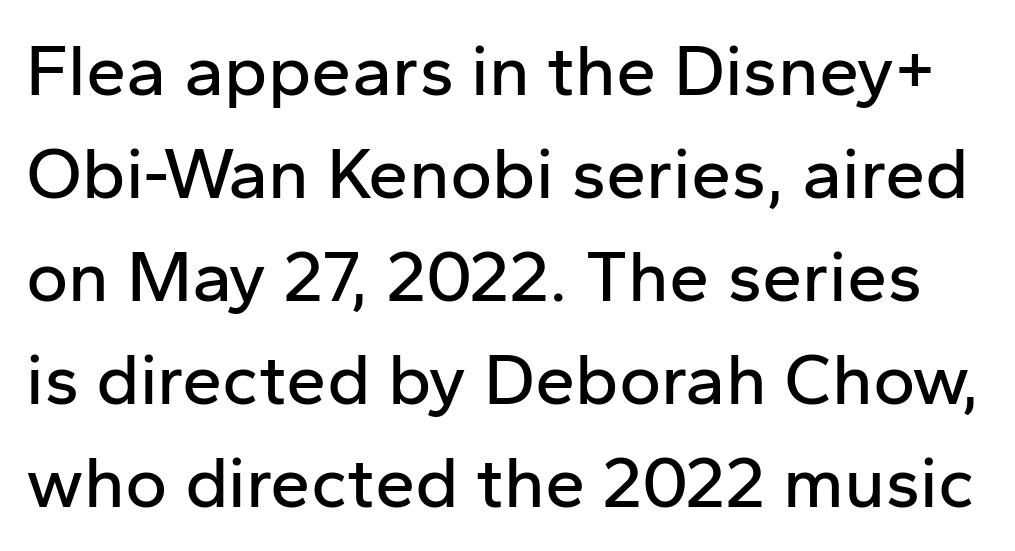
Q: Is the text italic (slanted)? A: No, it is upright.
Q: Is the typeface a serif or a sans-serif typeface? A: Sans-serif.
Q: Is the text underlined? A: No.
Q: Is the spacing between letters normal or unusually wide? A: Normal.
Q: Is the spacing between lines tight, normal or loose? A: Normal.
Q: Width (condensed, normal, or wide)? A: Normal.
Q: Stroke contrast? A: Low.
Q: x-height? A: Medium.
Q: Monospaced? A: No.
